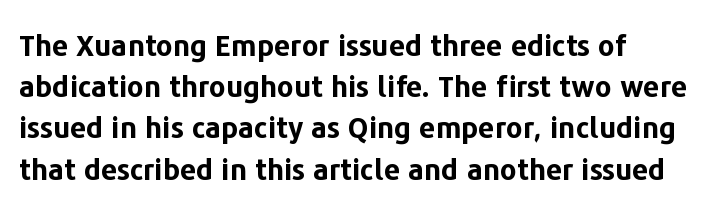
Q: Is the text bold? A: Yes.
Q: Is the text italic (slanted)? A: No, it is upright.
Q: Is the typeface a serif or a sans-serif typeface? A: Sans-serif.
Q: Is the text underlined? A: No.
Q: How is the paragraph aligned? A: Left-aligned.
Q: Is the spacing between letters normal or unusually wide? A: Normal.
Q: Is the spacing between lines tight, normal or loose? A: Normal.
Q: Width (condensed, normal, or wide)? A: Normal.
Q: Stroke contrast? A: Low.
Q: x-height? A: Medium.
Q: Monospaced? A: No.
